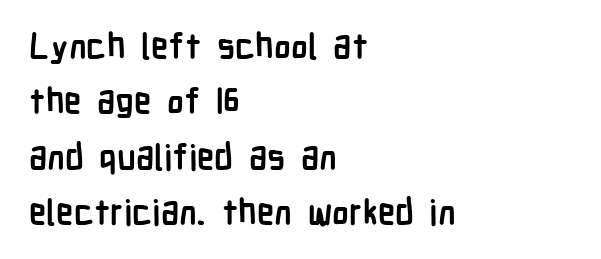
Q: Is the text bold? A: Yes.
Q: Is the text italic (slanted)? A: No, it is upright.
Q: Is the typeface a serif or a sans-serif typeface? A: Sans-serif.
Q: Is the text underlined? A: No.
Q: How is the paragraph aligned? A: Left-aligned.
Q: Is the spacing between letters normal or unusually wide? A: Normal.
Q: Is the spacing between lines tight, normal or loose? A: Normal.
Q: Width (condensed, normal, or wide)? A: Condensed.
Q: Stroke contrast? A: Low.
Q: x-height? A: Medium.
Q: Monospaced? A: No.
